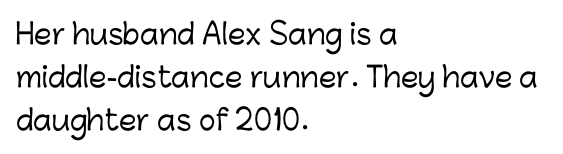
{"serif": "no", "italic": "no", "width": "normal", "stroke_contrast": "low", "x_height": "medium", "monospaced": "no", "underline": "no", "align": "left", "line_spacing": "normal", "line_spacing_ratio": 1.54, "letter_spacing": "normal", "letter_spacing_em": 0.0, "glyph_px": 28}
